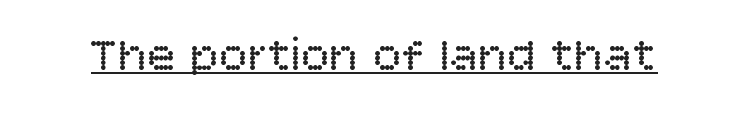
The image shows 48 px regular-weight sans-serif type, upright; set normal letter spacing, underlined; low stroke contrast and a large x-height.
